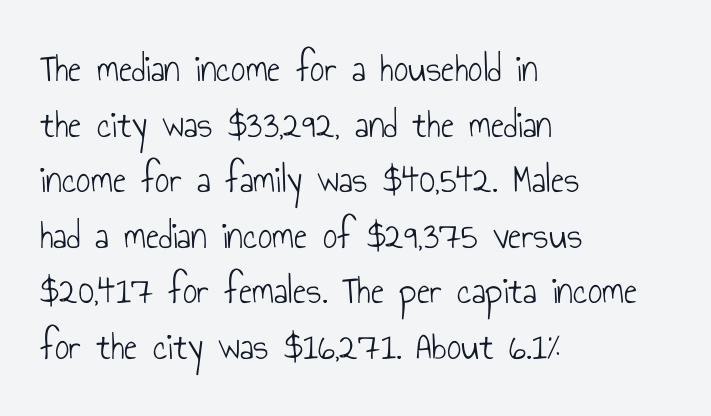
This is the regular roman posture of the typeface. Counters stay open thanks to moderate or lighter strokes. Line spacing here is normal. Layout note: lines flush left.
